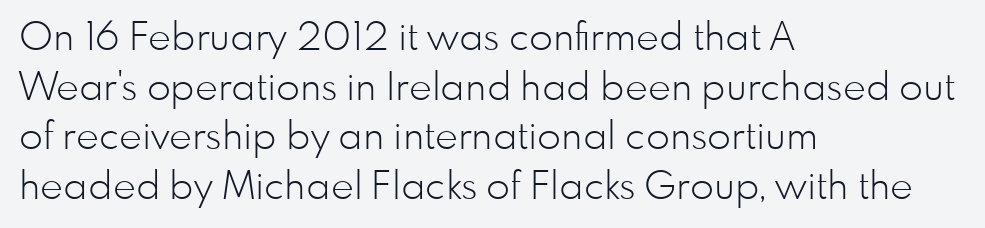
Q: Is the text bold? A: No.
Q: Is the text italic (slanted)? A: No, it is upright.
Q: Is the typeface a serif or a sans-serif typeface? A: Sans-serif.
Q: Is the text underlined? A: No.
Q: How is the paragraph aligned? A: Left-aligned.
Q: Is the spacing between letters normal or unusually wide? A: Normal.
Q: Is the spacing between lines tight, normal or loose? A: Normal.
Q: Width (condensed, normal, or wide)? A: Normal.
Q: Stroke contrast? A: Low.
Q: x-height? A: Small.
Q: Monospaced? A: No.
